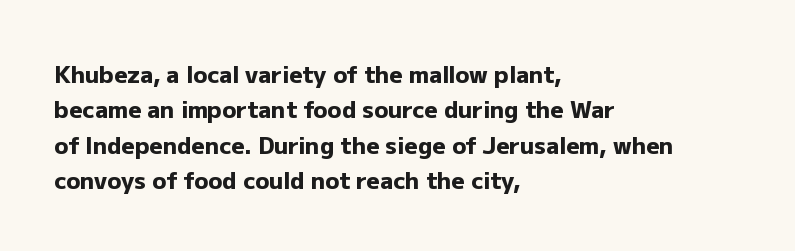
The image shows 23 px bold type, upright; set left-aligned, normal line spacing (1.54x), normal letter spacing, not underlined.
